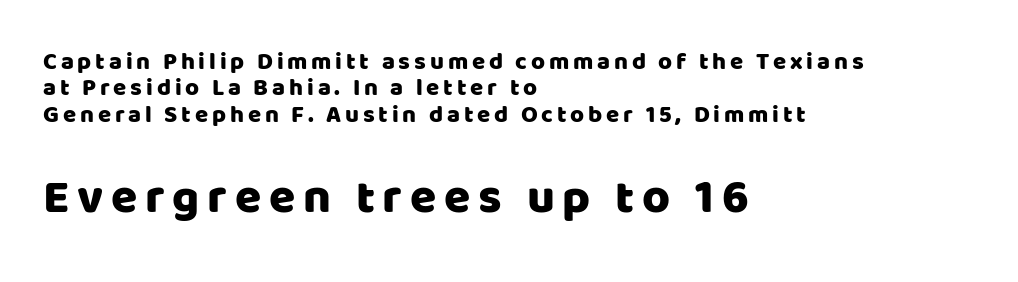
This sample has the flowing, uneven cadence of proportional lettering. In terms of leading, this rendering errs on the cramped side. The characters display no serif detailing; their extremities are plain. Decoration check: the copy has no underline.
